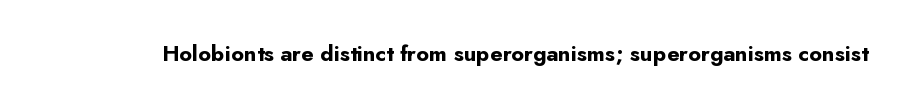
{"italic": "no", "bold": "yes", "underline": "no", "letter_spacing": "normal", "letter_spacing_em": 0.0, "glyph_px": 22}
